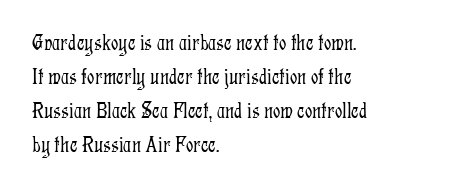
The image shows 23 px text type, upright; set left-aligned, normal line spacing (1.48x), normal letter spacing, not underlined.
